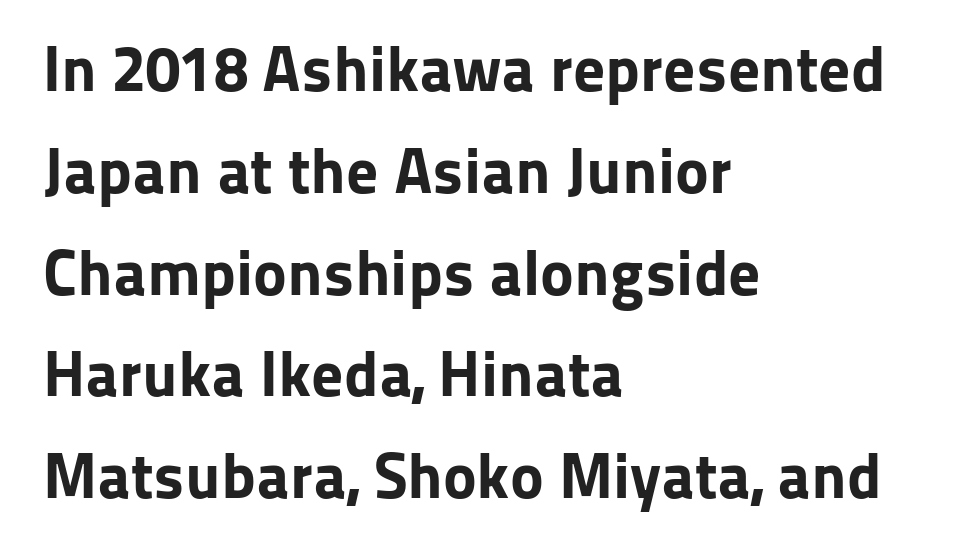
{"serif": "no", "italic": "no", "bold": "yes", "weight": "bold", "width": "normal", "stroke_contrast": "low", "x_height": "medium", "monospaced": "no", "underline": "no", "align": "left", "line_spacing": "normal", "line_spacing_ratio": 1.59, "letter_spacing": "normal", "letter_spacing_em": 0.0, "glyph_px": 64}
